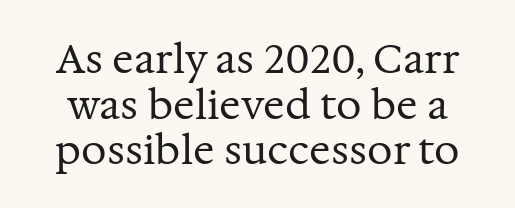
The typeface chosen for these lines features serifs. What's the leading like? Squeezed, with rows nearly overlapping. Honestly, the letter spacing is just normal — you wouldn't notice it. Bold? No — there's no thickening of the strokes.
